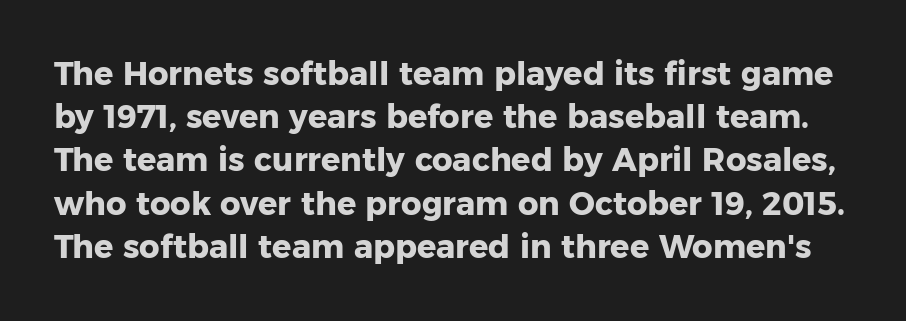
{"serif": "no", "italic": "no", "bold": "yes", "weight": "heavy", "width": "normal", "stroke_contrast": "low", "x_height": "medium", "monospaced": "no", "underline": "no", "line_spacing": "normal", "line_spacing_ratio": 1.35, "letter_spacing": "normal", "letter_spacing_em": 0.0, "glyph_px": 32}
